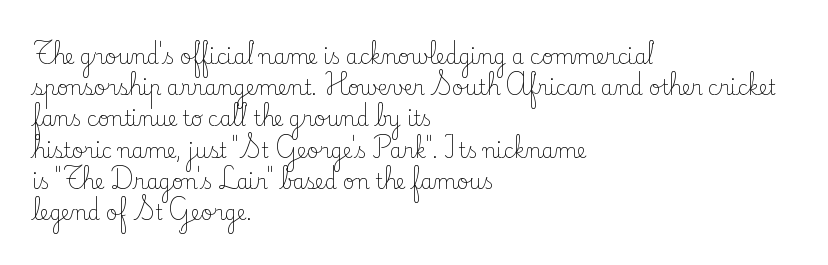
Between one letter and the next there's only the usual sliver of space. Letters rest on an invisible, unmarked baseline. Does the copy run flush right? No — it runs flush left. Nothing heavy about these letters — not bold at all.
